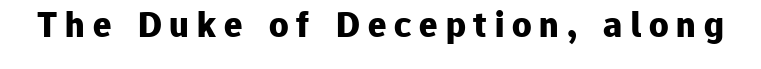
Caption: bold face, heavy strokes. In terms of posture, this sample is upright. Tracking value appears strongly positive — letters spread wide. The gap between lines stays unmarked. Proportional: the letters do not fall into vertical columns. Serif or sans? Sans — the stroke terminals are bare.
